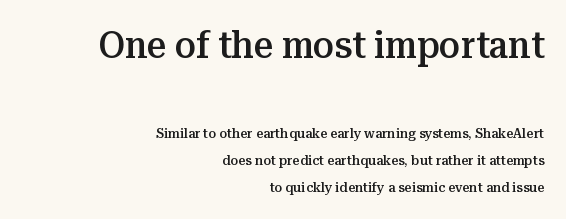
The image shows 38 px semibold serif type, upright; set right-aligned, loose line spacing (1.92x), normal letter spacing, not underlined; the first (top) block is 2.71x larger; medium stroke contrast and a medium x-height.
